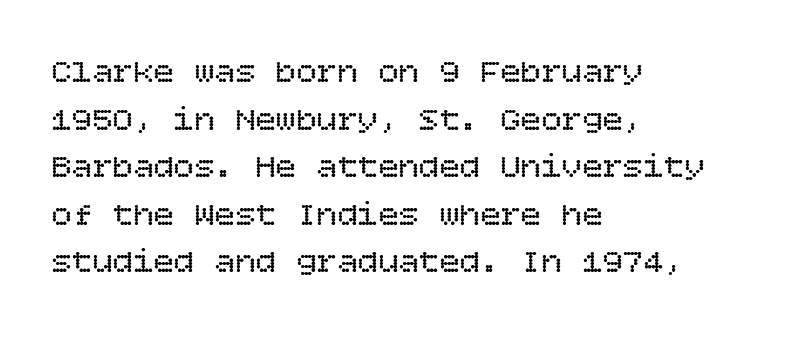
The letters look calm and open, with moderate or lighter stems. Plain, unruled lines of type. Tracking value appears to be zero — textbook default spacing. This sample uses an upright cut, with every glyph sitting square on the baseline. The lines in this sample share a left origin and differ only in where they stop. Line spacing here is normal.
